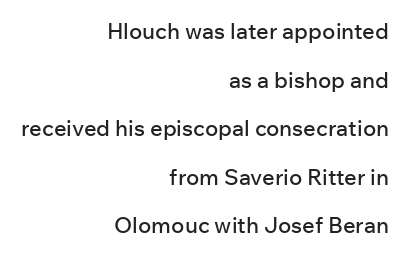
{"italic": "no", "underline": "no", "align": "right", "line_spacing": "loose", "line_spacing_ratio": 2.21, "letter_spacing": "normal", "letter_spacing_em": 0.0, "glyph_px": 22}
